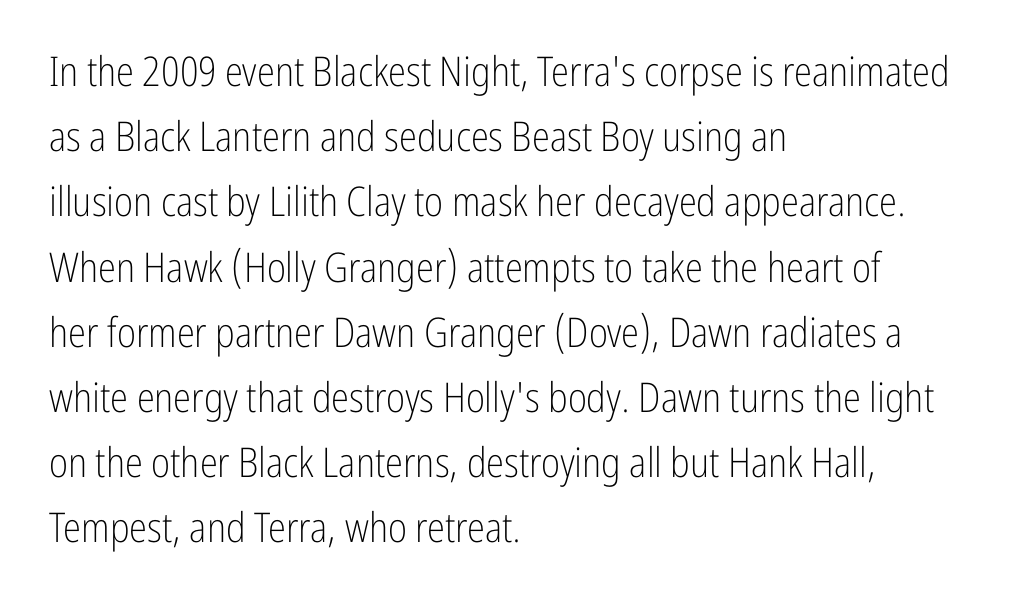
The image shows 41 px light, condensed sans-serif type, upright; set left-aligned, normal line spacing (1.59x), normal letter spacing, not underlined; low stroke contrast and a medium x-height.
